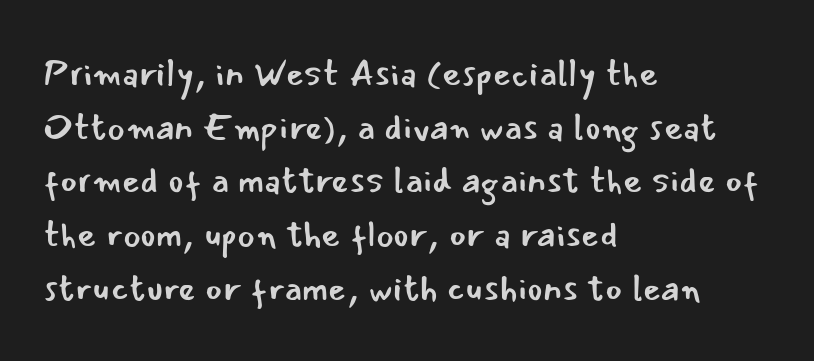
Q: Is the text bold? A: No.
Q: Is the text italic (slanted)? A: No, it is upright.
Q: Is the typeface a serif or a sans-serif typeface? A: Sans-serif.
Q: Is the text underlined? A: No.
Q: How is the paragraph aligned? A: Left-aligned.
Q: Is the spacing between letters normal or unusually wide? A: Normal.
Q: Is the spacing between lines tight, normal or loose? A: Normal.
Q: Width (condensed, normal, or wide)? A: Normal.
Q: Stroke contrast? A: Low.
Q: x-height? A: Small.
Q: Monospaced? A: No.
